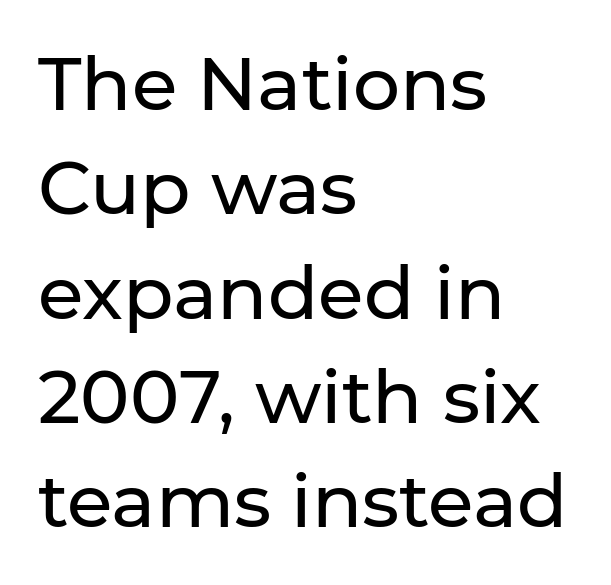
{"serif": "no", "italic": "no", "bold": "no", "weight": "regular", "width": "normal", "stroke_contrast": "low", "x_height": "medium", "monospaced": "no", "underline": "no", "align": "left", "line_spacing": "normal", "line_spacing_ratio": 1.41, "letter_spacing": "normal", "letter_spacing_em": 0.0, "glyph_px": 74}
